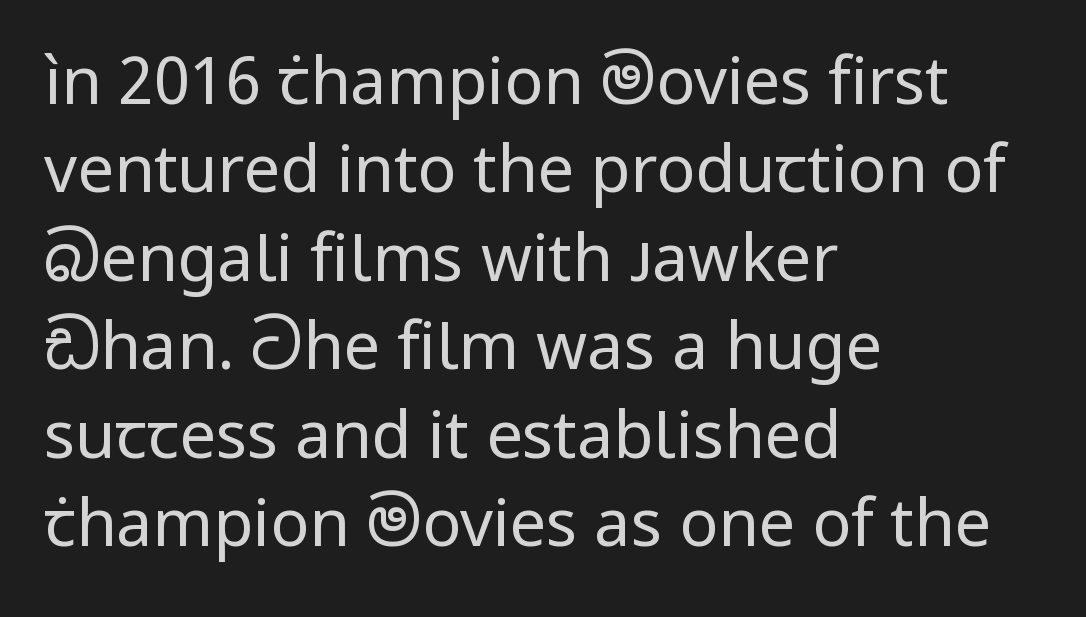
{"serif": "no", "italic": "no", "bold": "no", "weight": "regular", "width": "normal", "stroke_contrast": "low", "x_height": "medium", "monospaced": "no", "underline": "no", "align": "left", "line_spacing": "normal", "line_spacing_ratio": 1.36, "letter_spacing": "normal", "letter_spacing_em": 0.0, "glyph_px": 65}
